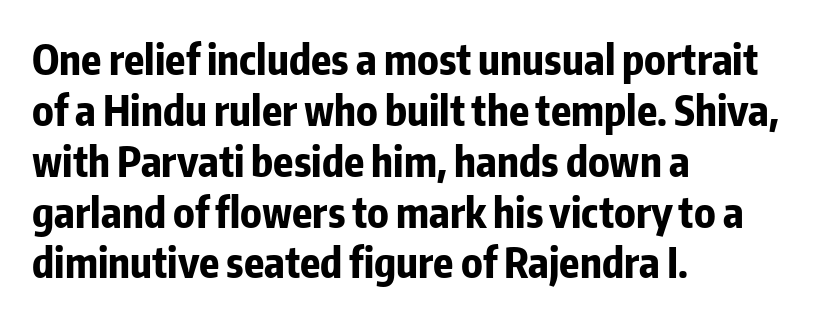
Weight check: bold — yes, fully. Alignment: flush left. No extra tracking has been applied to these lines. These lines were composed using upright roman letters. Is this a sans? Yes — the strokes have no serifs. Character widths vary here, with narrow letters taking less room than wide ones.
